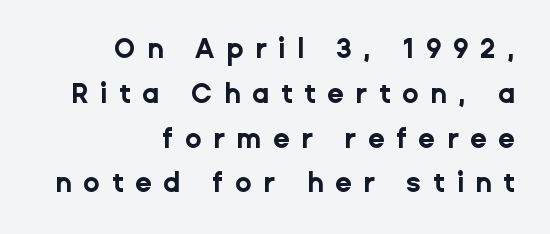
{"italic": "no", "bold": "yes", "underline": "no", "align": "right", "line_spacing": "normal", "line_spacing_ratio": 1.66, "letter_spacing": "wide", "letter_spacing_em": 0.43, "glyph_px": 27}
